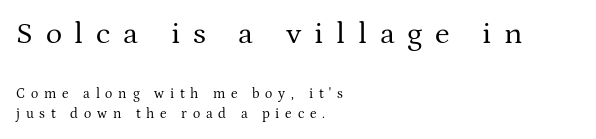
Q: Is the text bold? A: No.
Q: Is the text italic (slanted)? A: No, it is upright.
Q: Is the typeface a serif or a sans-serif typeface? A: Serif.
Q: Is the text underlined? A: No.
Q: How is the paragraph aligned? A: Left-aligned.
Q: Is the spacing between letters normal or unusually wide? A: Unusually wide.
Q: Is the spacing between lines tight, normal or loose? A: Normal.
Q: Which block of text is set in a larger size, the first (top) or the second (bottom)? A: The first (top) one.
Q: Width (condensed, normal, or wide)? A: Normal.
Q: Stroke contrast? A: Medium.
Q: x-height? A: Medium.
Q: Monospaced? A: No.
